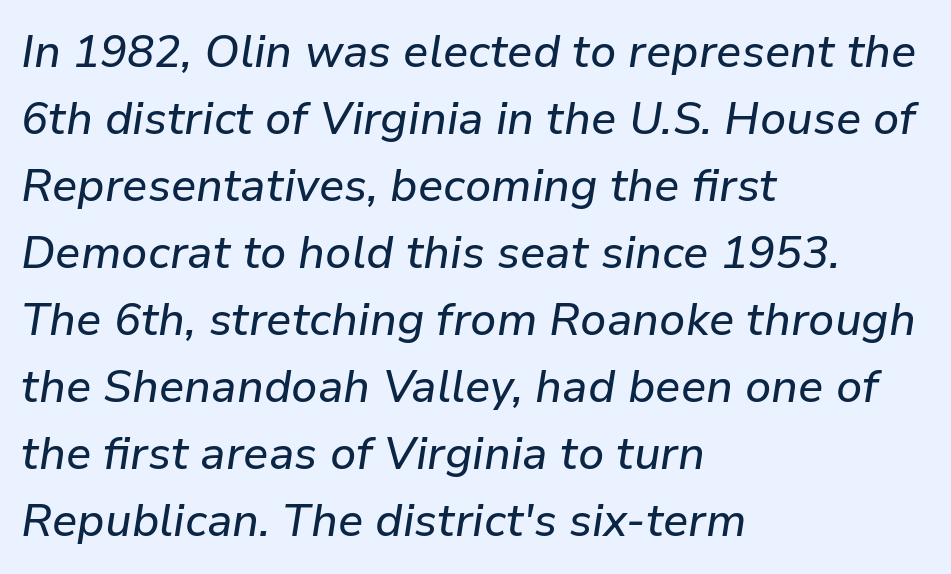
The image shows 45 px text type, italic (leaning right); set left-aligned, normal line spacing (1.49x), normal letter spacing, not underlined; low stroke contrast and a medium x-height.
